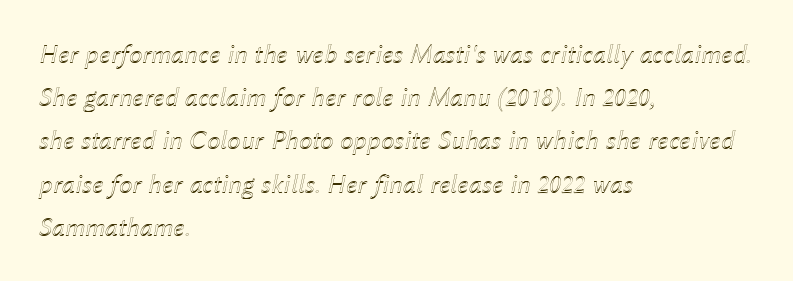
Q: Is the text italic (slanted)? A: Yes, it leans right by about 12 degrees.
Q: Is the text underlined? A: No.
Q: How is the paragraph aligned? A: Left-aligned.
Q: Is the spacing between letters normal or unusually wide? A: Normal.
Q: Is the spacing between lines tight, normal or loose? A: Normal.
